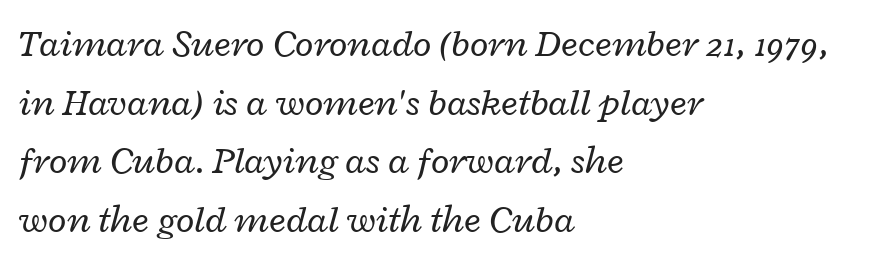
The image shows 38 px regular-weight, wide type, italic (leaning right); set left-aligned, normal line spacing (1.54x), normal letter spacing, not underlined; low stroke contrast and a medium x-height.
